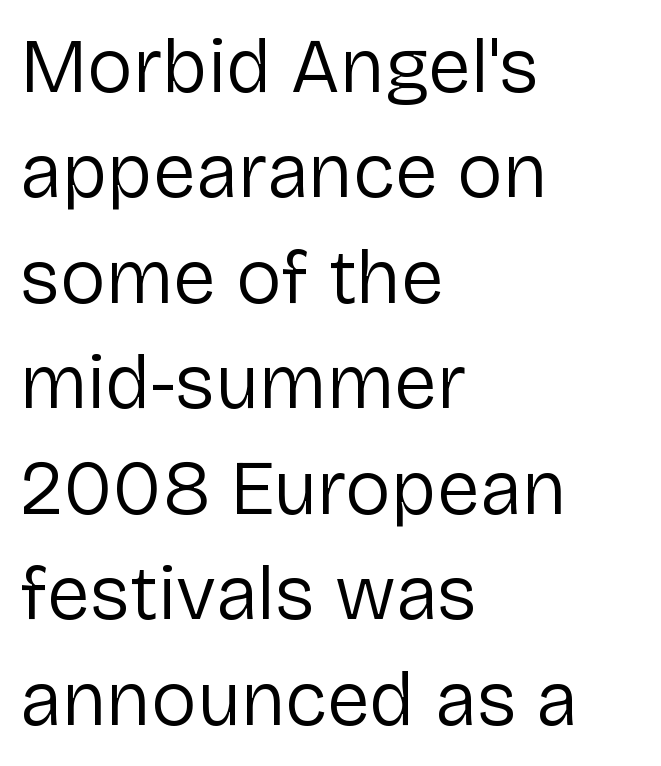
Q: Is the text bold? A: No.
Q: Is the text italic (slanted)? A: No, it is upright.
Q: Is the typeface a serif or a sans-serif typeface? A: Sans-serif.
Q: Is the text underlined? A: No.
Q: How is the paragraph aligned? A: Left-aligned.
Q: Is the spacing between letters normal or unusually wide? A: Normal.
Q: Is the spacing between lines tight, normal or loose? A: Normal.
Q: Width (condensed, normal, or wide)? A: Normal.
Q: Stroke contrast? A: Low.
Q: x-height? A: Medium.
Q: Monospaced? A: No.
